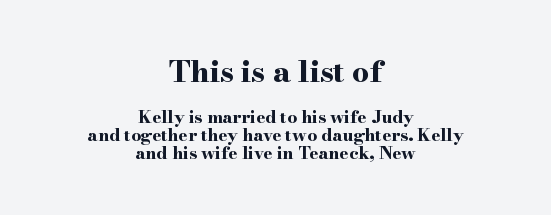
{"serif": "yes", "italic": "no", "bold": "yes", "weight": "bold", "width": "wide", "stroke_contrast": "high", "x_height": "small", "monospaced": "no", "underline": "no", "align": "center", "line_spacing": "tight", "line_spacing_ratio": 1.05, "letter_spacing": "normal", "letter_spacing_em": 0.0, "larger_block": "first", "size_ratio": 1.76, "glyph_px": 30}
